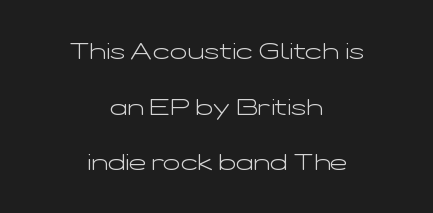
Is the stroke heavy? The answer is a plain regular-or-lighter. Alignment: centered. Baseline-to-baseline distance is far greater than the letter height. No word sits above an underline. Does the lettering tilt? It doesn't — this is upright.
